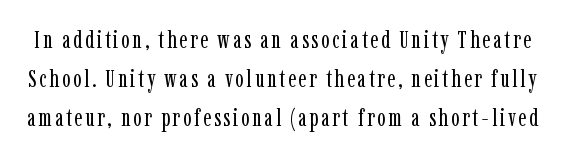
{"italic": "no", "bold": "no", "underline": "no", "line_spacing": "normal", "line_spacing_ratio": 1.57, "glyph_px": 25}
